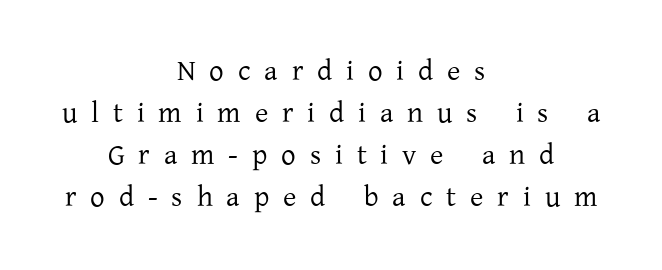
Q: Is the text bold? A: No.
Q: Is the text italic (slanted)? A: No, it is upright.
Q: Is the typeface a serif or a sans-serif typeface? A: Serif.
Q: Is the text underlined? A: No.
Q: How is the paragraph aligned? A: Centered.
Q: Is the spacing between letters normal or unusually wide? A: Unusually wide.
Q: Is the spacing between lines tight, normal or loose? A: Normal.
Q: Width (condensed, normal, or wide)? A: Normal.
Q: Stroke contrast? A: Low.
Q: x-height? A: Medium.
Q: Monospaced? A: No.
